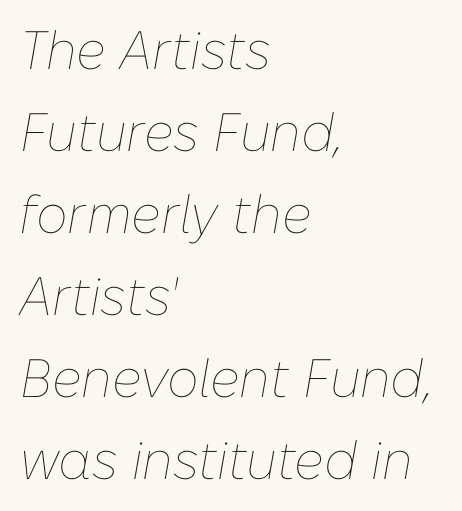
A typesetter would mark this as italic. Standard letterfit; no display-style spreading of the glyphs. This sample is left-justified, so line endings fall wherever the words run out. Unmarked baselines from the first word to the last.
